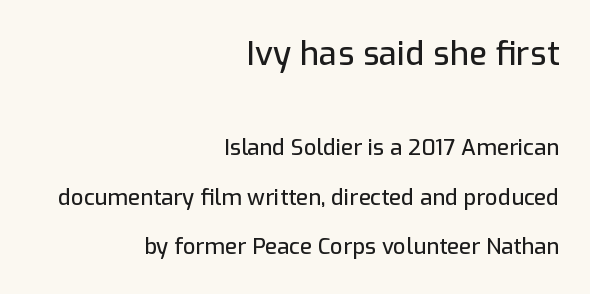
{"serif": "no", "italic": "no", "width": "normal", "stroke_contrast": "low", "x_height": "medium", "monospaced": "no", "underline": "no", "align": "right", "line_spacing": "loose", "line_spacing_ratio": 2.26, "letter_spacing": "normal", "letter_spacing_em": 0.0, "larger_block": "first", "size_ratio": 1.5, "glyph_px": 33}
